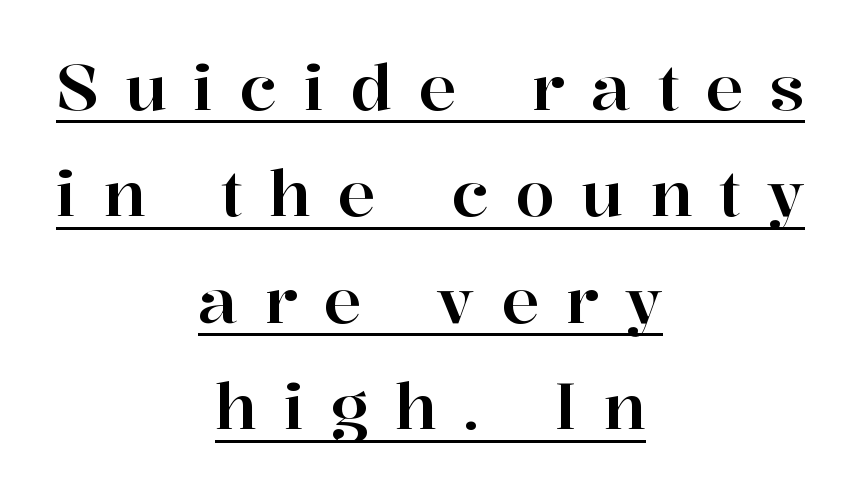
Q: Is the text italic (slanted)? A: No, it is upright.
Q: Is the typeface a serif or a sans-serif typeface? A: Serif.
Q: Is the text underlined? A: Yes.
Q: How is the paragraph aligned? A: Centered.
Q: Is the spacing between letters normal or unusually wide? A: Unusually wide.
Q: Is the spacing between lines tight, normal or loose? A: Normal.
Q: Width (condensed, normal, or wide)? A: Normal.
Q: Stroke contrast? A: High.
Q: x-height? A: Medium.
Q: Monospaced? A: No.
